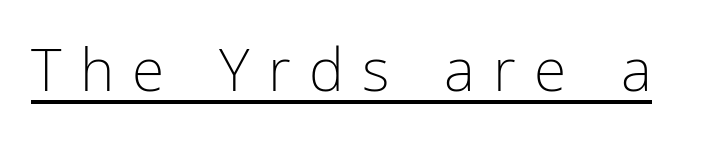
Q: Is the text bold? A: No.
Q: Is the text italic (slanted)? A: No, it is upright.
Q: Is the typeface a serif or a sans-serif typeface? A: Sans-serif.
Q: Is the text underlined? A: Yes.
Q: Is the spacing between letters normal or unusually wide? A: Unusually wide.
Q: Width (condensed, normal, or wide)? A: Condensed.
Q: Stroke contrast? A: Low.
Q: x-height? A: Medium.
Q: Monospaced? A: No.
